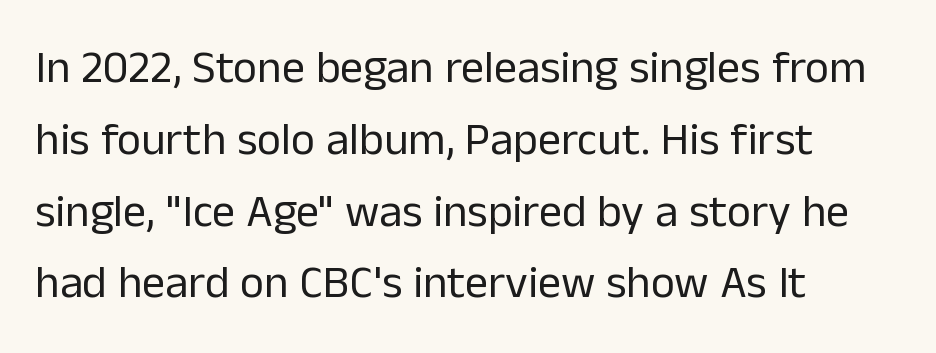
Q: Is the text bold? A: No.
Q: Is the text italic (slanted)? A: No, it is upright.
Q: Is the typeface a serif or a sans-serif typeface? A: Sans-serif.
Q: Is the text underlined? A: No.
Q: How is the paragraph aligned? A: Left-aligned.
Q: Is the spacing between letters normal or unusually wide? A: Normal.
Q: Is the spacing between lines tight, normal or loose? A: Normal.
Q: Width (condensed, normal, or wide)? A: Normal.
Q: Stroke contrast? A: Low.
Q: x-height? A: Medium.
Q: Monospaced? A: No.
